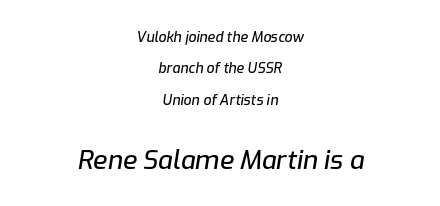
The image shows 26 px text type, italic (leaning right); set centered, loose line spacing (2.25x), normal letter spacing, not underlined; the second (bottom) block is 1.86x larger.
